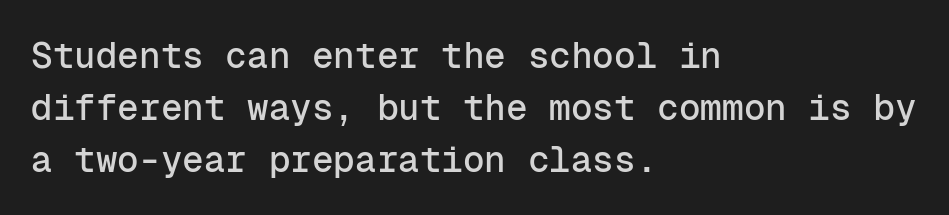
{"serif": "no", "italic": "no", "width": "normal", "stroke_contrast": "low", "x_height": "medium", "monospaced": "yes", "underline": "no", "align": "left", "line_spacing": "normal", "line_spacing_ratio": 1.45, "letter_spacing": "normal", "letter_spacing_em": 0.0, "glyph_px": 36}
